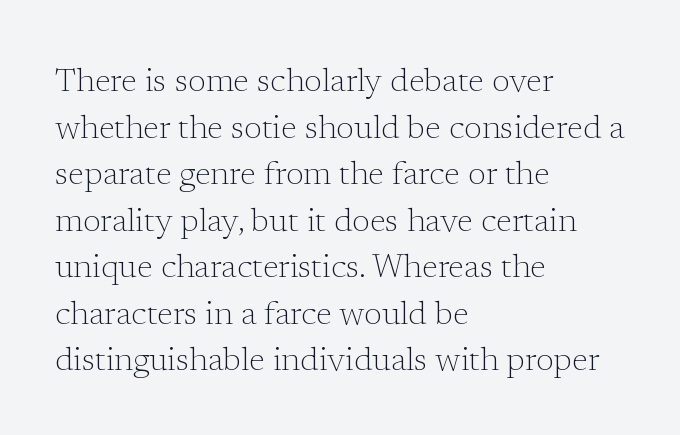
{"serif": "yes", "italic": "no", "bold": "no", "weight": "light", "width": "normal", "stroke_contrast": "low", "x_height": "medium", "monospaced": "no", "underline": "no", "align": "left", "line_spacing": "normal", "line_spacing_ratio": 1.41, "letter_spacing": "normal", "letter_spacing_em": 0.0, "glyph_px": 33}
